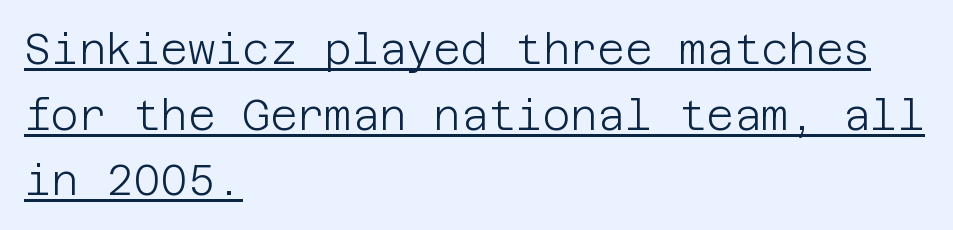
Q: Is the text bold? A: No.
Q: Is the text italic (slanted)? A: No, it is upright.
Q: Is the typeface a serif or a sans-serif typeface? A: Sans-serif.
Q: Is the text underlined? A: Yes.
Q: How is the paragraph aligned? A: Left-aligned.
Q: Is the spacing between letters normal or unusually wide? A: Normal.
Q: Is the spacing between lines tight, normal or loose? A: Normal.
Q: Width (condensed, normal, or wide)? A: Normal.
Q: Stroke contrast? A: Low.
Q: x-height? A: Large.
